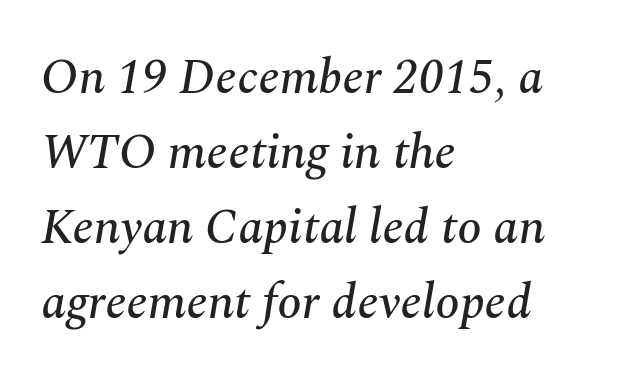
Q: Is the text italic (slanted)? A: Yes, it leans right by about 10 degrees.
Q: Is the typeface a serif or a sans-serif typeface? A: Serif.
Q: Is the text underlined? A: No.
Q: How is the paragraph aligned? A: Left-aligned.
Q: Is the spacing between letters normal or unusually wide? A: Normal.
Q: Is the spacing between lines tight, normal or loose? A: Normal.
Q: Width (condensed, normal, or wide)? A: Normal.
Q: Stroke contrast? A: Medium.
Q: x-height? A: Medium.
Q: Monospaced? A: No.
